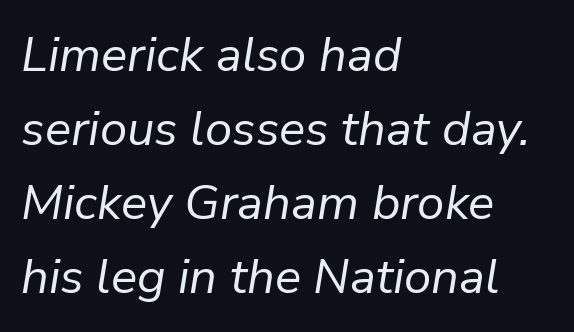
The image shows 49 px regular-weight type, italic (leaning right); set left-aligned, normal line spacing (1.51x), normal letter spacing, not underlined; low stroke contrast and a medium x-height.
